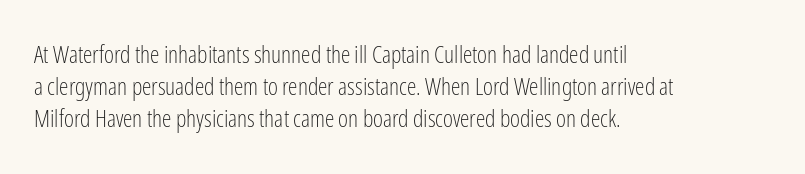
{"italic": "no", "bold": "no", "underline": "no", "align": "left", "line_spacing": "normal", "line_spacing_ratio": 1.34, "letter_spacing": "normal", "letter_spacing_em": 0.0, "glyph_px": 24}
